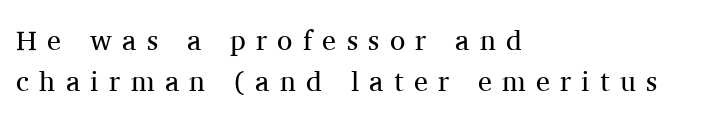
In terms of letterform style, serifs are clearly present. The font's upright variant was chosen for this text. The cut favours lightness, reaching ordinary text weight at its darkest. Note the varied advance widths — an 'i' is clearly narrower than an 'm'. Is the letter spacing exaggerated? Yes — the characters are pushed far apart. Type without underlining.
